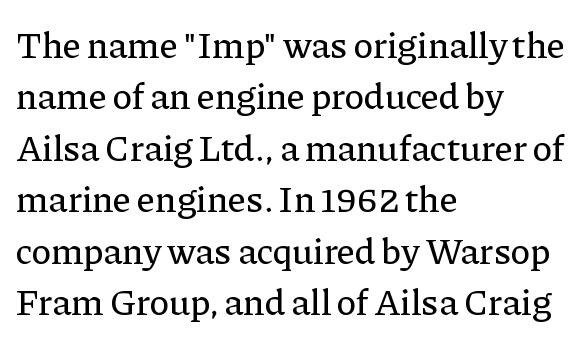
The image shows 37 px serif type, upright; set left-aligned, normal line spacing (1.39x), normal letter spacing, not underlined; low stroke contrast and a medium x-height.
